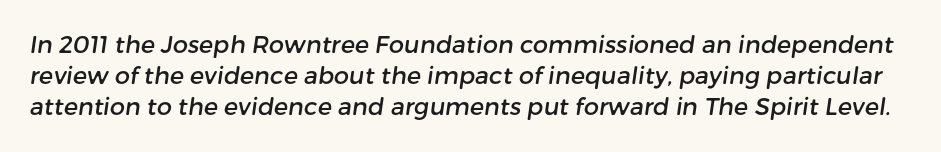
{"underline": "no", "line_spacing": "normal", "line_spacing_ratio": 1.3, "letter_spacing": "normal", "letter_spacing_em": 0.0, "glyph_px": 24}
